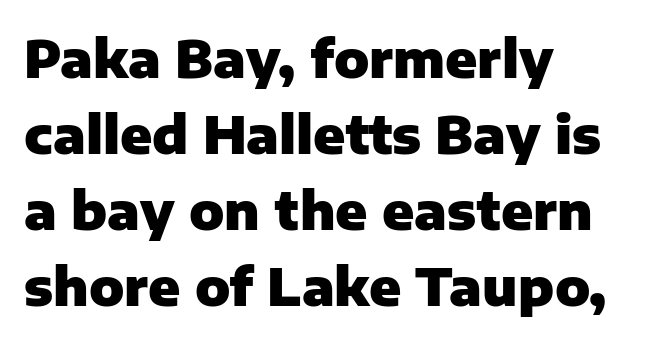
The image shows 52 px heavy sans-serif type, upright; set left-aligned, normal line spacing (1.46x), normal letter spacing, not underlined; low stroke contrast and a medium x-height.
